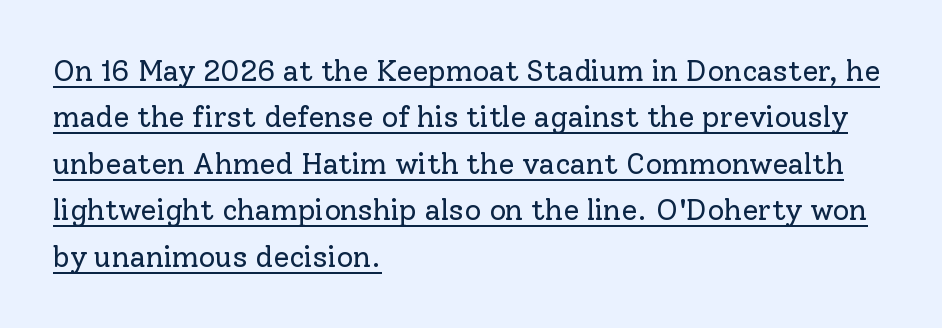
The glyphs are accompanied by a horizontal stroke just below them. Is this a fixed-width face? No — the glyphs have proportional, varying widths. The space between consecutive lines is moderate. The text was rendered using a seriffed face with decorative stroke endings. The type sits square on the baseline with zero lean.
